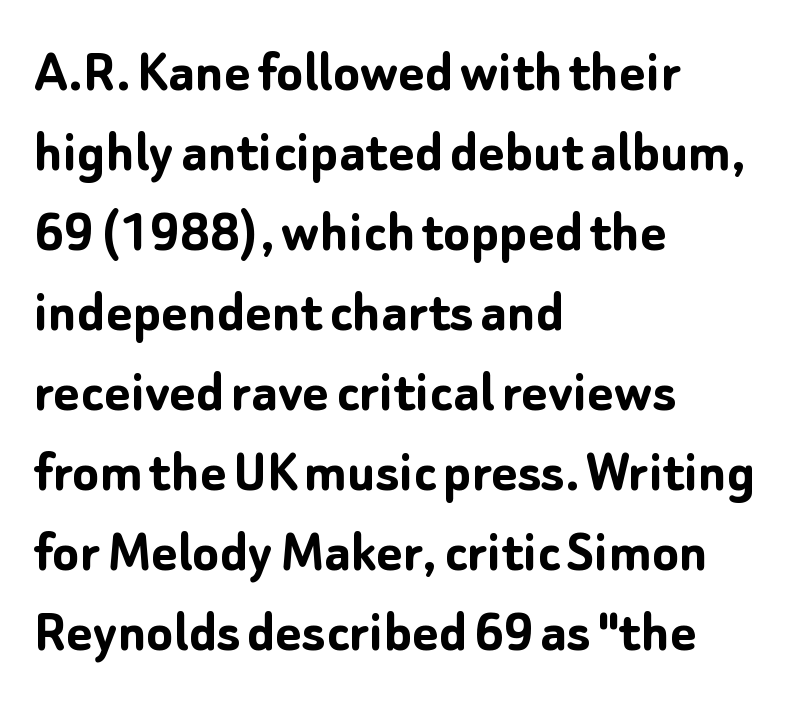
Q: Is the text bold? A: Yes.
Q: Is the text italic (slanted)? A: No, it is upright.
Q: Is the typeface a serif or a sans-serif typeface? A: Sans-serif.
Q: Is the text underlined? A: No.
Q: How is the paragraph aligned? A: Left-aligned.
Q: Is the spacing between letters normal or unusually wide? A: Normal.
Q: Is the spacing between lines tight, normal or loose? A: Normal.
Q: Width (condensed, normal, or wide)? A: Normal.
Q: Stroke contrast? A: Low.
Q: x-height? A: Medium.
Q: Monospaced? A: No.
